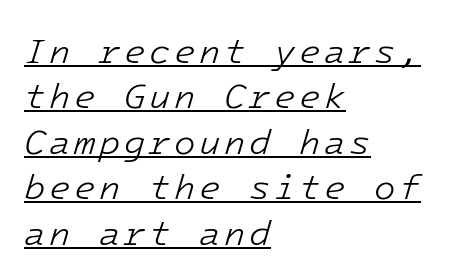
Nothing heavy about these letters — not bold at all. The letters march in equal steps, a hallmark of fixed-pitch type. Leftover space on each line is placed entirely after the last word. The words here are underlined. This block has exactly the height ordinary leading produces.
